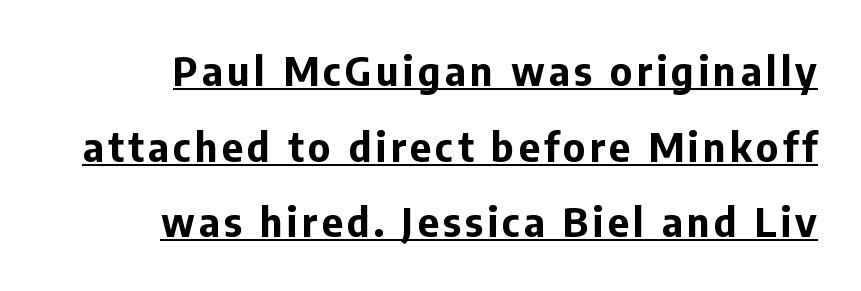
Type style note: lacks serifs. Each line ends at the same right margin while the left side varies. Strokes here are thick enough to call this a true bold. Beneath each row of characters lies a ruled line. Proportional: the letters do not fall into vertical columns.
